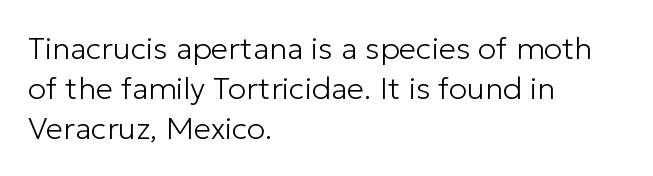
{"serif": "no", "italic": "no", "bold": "no", "weight": "light", "width": "normal", "stroke_contrast": "low", "x_height": "medium", "monospaced": "no", "underline": "no", "align": "left", "line_spacing": "normal", "line_spacing_ratio": 1.29, "letter_spacing": "normal", "letter_spacing_em": 0.0, "glyph_px": 31}
